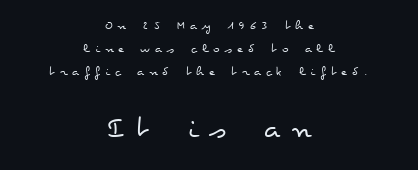
{"italic": "no", "bold": "no", "weight": "regular", "width": "wide", "stroke_contrast": "low", "x_height": "small", "monospaced": "no", "underline": "no", "align": "center", "line_spacing": "normal", "line_spacing_ratio": 1.64, "letter_spacing": "wide", "letter_spacing_em": 0.35, "larger_block": "second", "size_ratio": 2.29, "glyph_px": 32}
